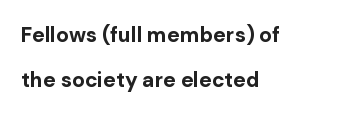
Underline: absent. If you drew a ruler down the left edge, every line would touch it. These lines stand farther apart than default settings would place them. In terms of letterspacing, this is plain default setting. Posture: vertical. A full-strength bold gives these letters their thick strokes.
